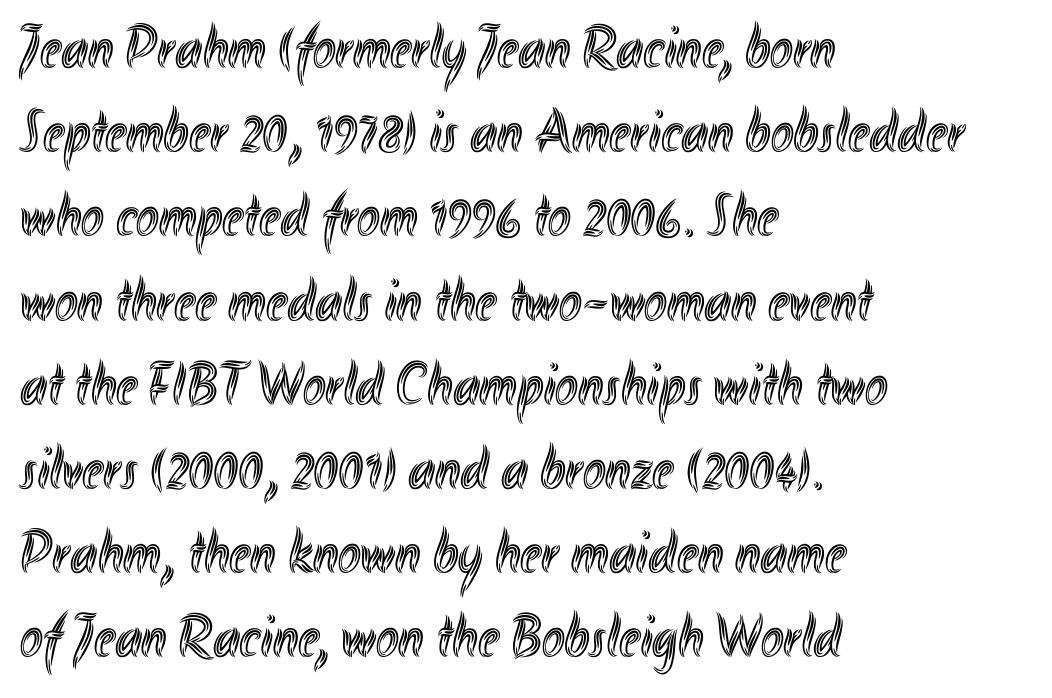
The image shows 61 px condensed type; set left-aligned, normal line spacing (1.38x), normal letter spacing, not underlined; a small x-height.
